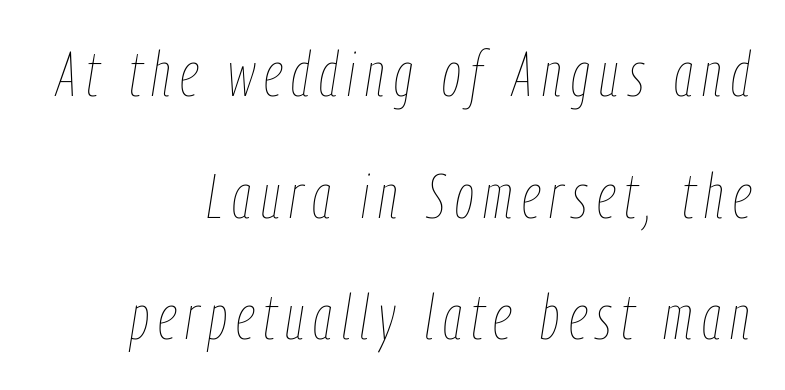
Q: Is the text bold? A: No.
Q: Is the text italic (slanted)? A: Yes, it leans right by about 9 degrees.
Q: Is the text underlined? A: No.
Q: How is the paragraph aligned? A: Right-aligned.
Q: Is the spacing between lines tight, normal or loose? A: Loose.
Q: Width (condensed, normal, or wide)? A: Condensed.
Q: Stroke contrast? A: Low.
Q: x-height? A: Medium.
Q: Monospaced? A: No.
